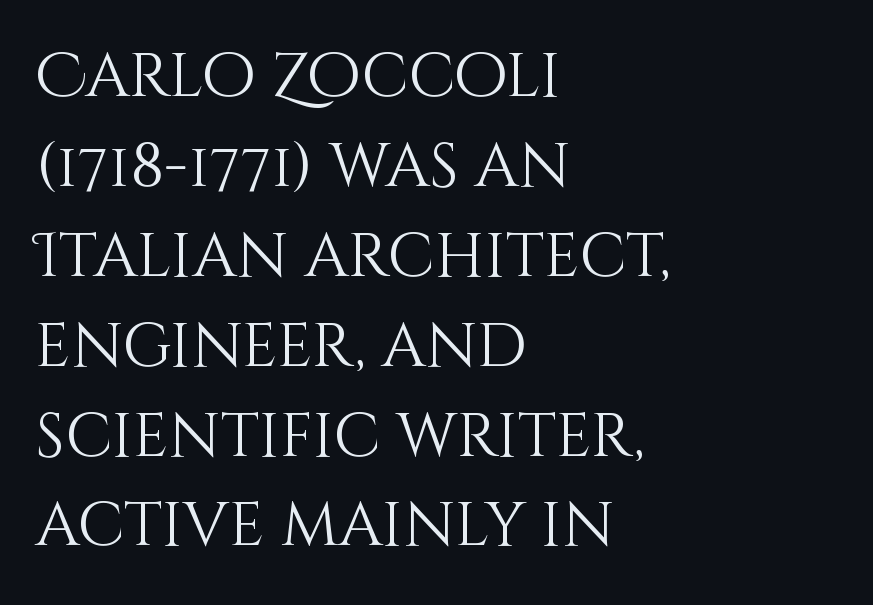
Q: Is the text bold? A: No.
Q: Is the text italic (slanted)? A: No, it is upright.
Q: Is the text underlined? A: No.
Q: How is the paragraph aligned? A: Left-aligned.
Q: Is the spacing between letters normal or unusually wide? A: Normal.
Q: Is the spacing between lines tight, normal or loose? A: Normal.
Q: Width (condensed, normal, or wide)? A: Normal.
Q: Stroke contrast? A: Medium.
Q: x-height? A: Large.
Q: Monospaced? A: No.
